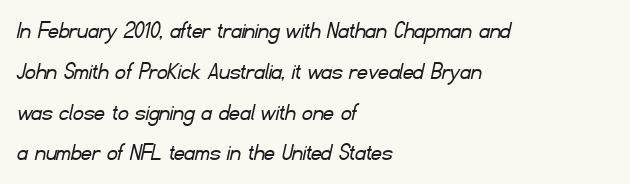
The passage shown stacks its lines at a standard gap. The characters are drawn with everyday or finer stroke widths. Line starts are locked; line ends wander. A typesetter would call this zero additional tracking. The zone under the glyphs is completely vacant.
